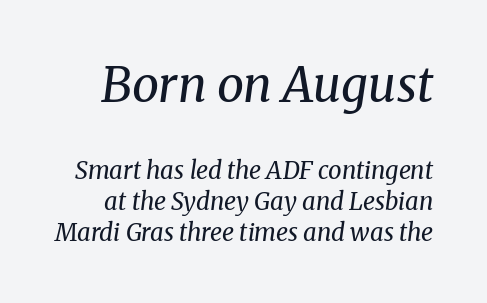
{"serif": "yes", "italic": "yes", "lean": "right", "slant_degrees": 8, "bold": "no", "weight": "regular", "width": "normal", "stroke_contrast": "medium", "x_height": "medium", "monospaced": "no", "underline": "no", "line_spacing": "normal", "line_spacing_ratio": 1.3, "letter_spacing": "normal", "letter_spacing_em": 0.0, "larger_block": "first", "size_ratio": 2.0, "glyph_px": 48}
